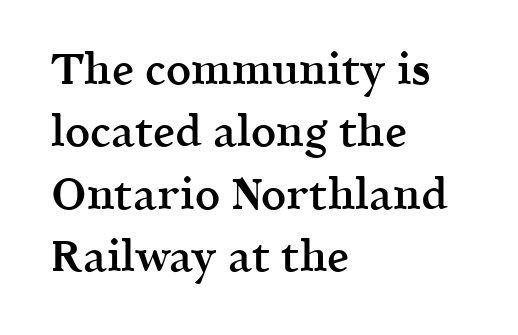
{"serif": "yes", "italic": "no", "bold": "semi", "weight": "semibold", "width": "normal", "x_height": "medium", "monospaced": "no", "underline": "no", "align": "left", "line_spacing": "normal", "line_spacing_ratio": 1.42, "letter_spacing": "normal", "letter_spacing_em": 0.0, "glyph_px": 44}
